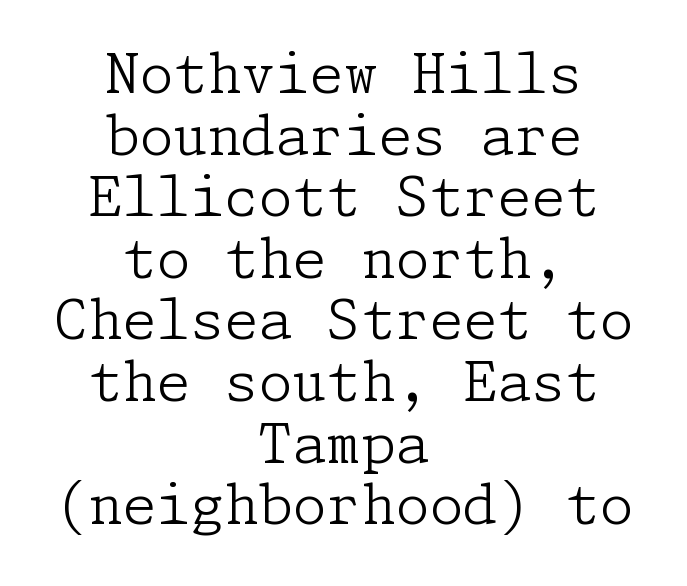
Serif or sans? Serif — the stroke terminals have little feet. The vertical gap from one line to the next is small. Nobody touched the tracking dial on this one. A bare baseline throughout the passage.
